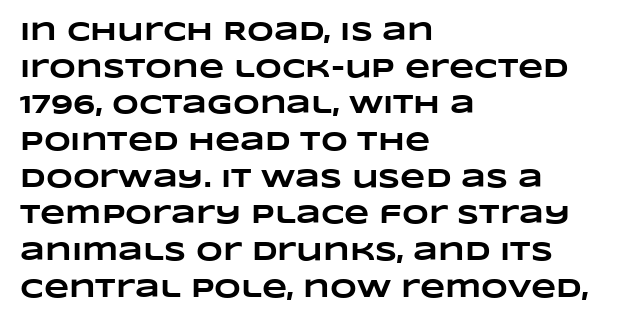
Quick note: interline space is typical. This rendering leaves character spacing at its baseline value. The characters look thick and weighty, a clear bold. The foot of each line stays bare and open. This sample is left-justified, so line endings fall wherever the words run out.
